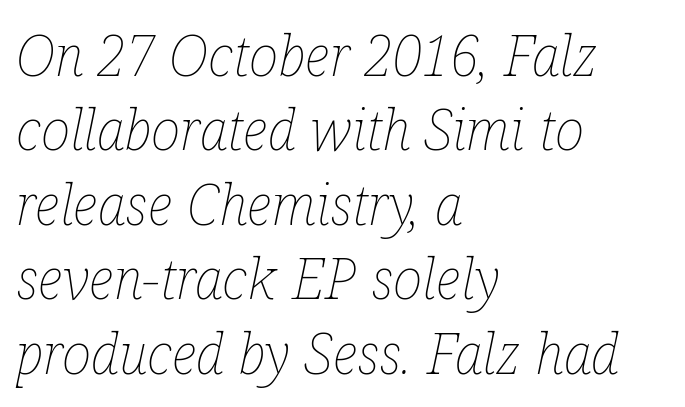
The image shows 56 px thin, condensed type, italic (leaning right); set left-aligned, normal line spacing (1.33x), normal letter spacing, not underlined; low stroke contrast and a medium x-height.
